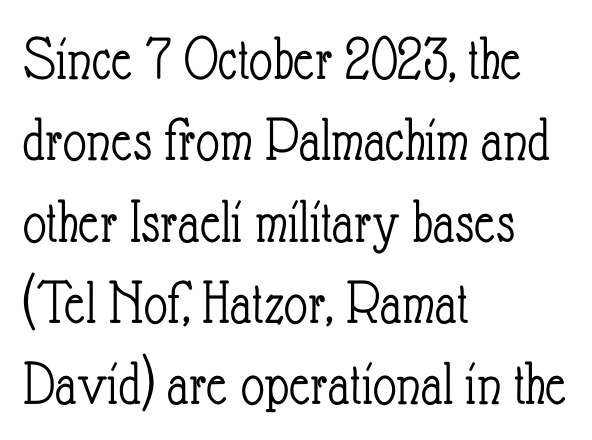
{"italic": "no", "bold": "no", "weight": "light", "width": "condensed", "stroke_contrast": "low", "x_height": "small", "monospaced": "no", "underline": "no", "align": "left", "line_spacing": "normal", "line_spacing_ratio": 1.27, "letter_spacing": "normal", "letter_spacing_em": 0.0, "glyph_px": 64}
